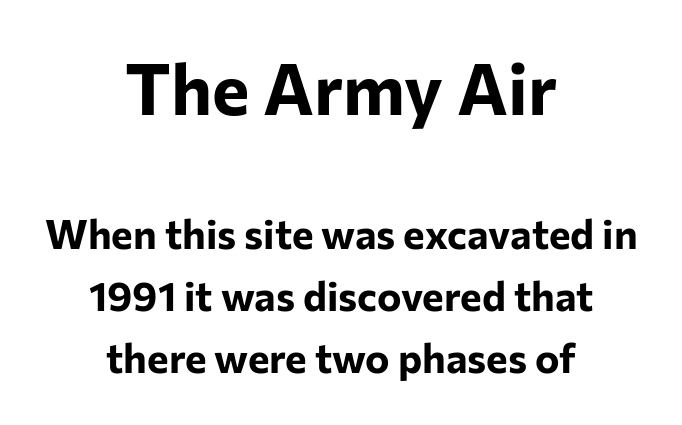
The image shows 71 px bold sans-serif type, upright; set centered, normal line spacing (1.52x), normal letter spacing, not underlined; the first (top) block is 1.73x larger; low stroke contrast and a medium x-height.
